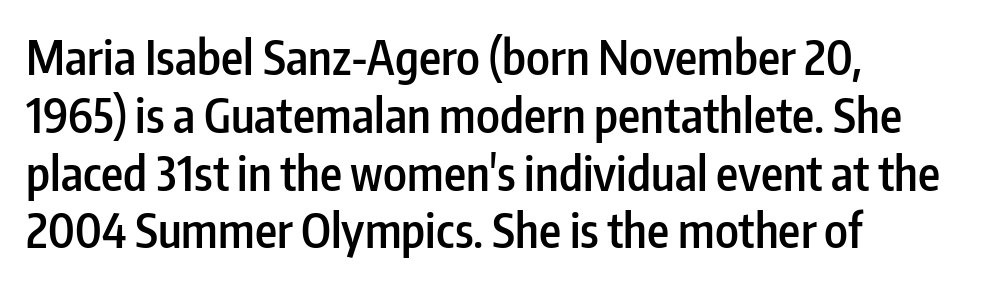
The image shows 47 px semibold, condensed sans-serif type, upright; set left-aligned, line spacing 1.23x, normal letter spacing, not underlined; low stroke contrast and a medium x-height.
